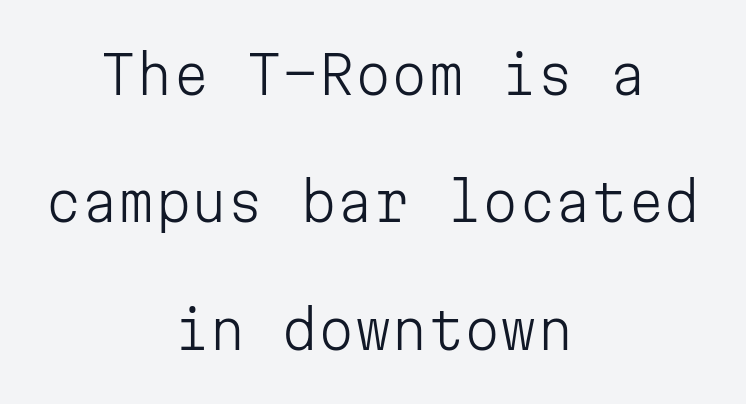
Each line is balanced around a shared central axis. Here the glyphs are tracked normally, forming tight word shapes. Italic? Not at all — the glyphs are vertical. One glance says open: line gaps are wider than usual.
